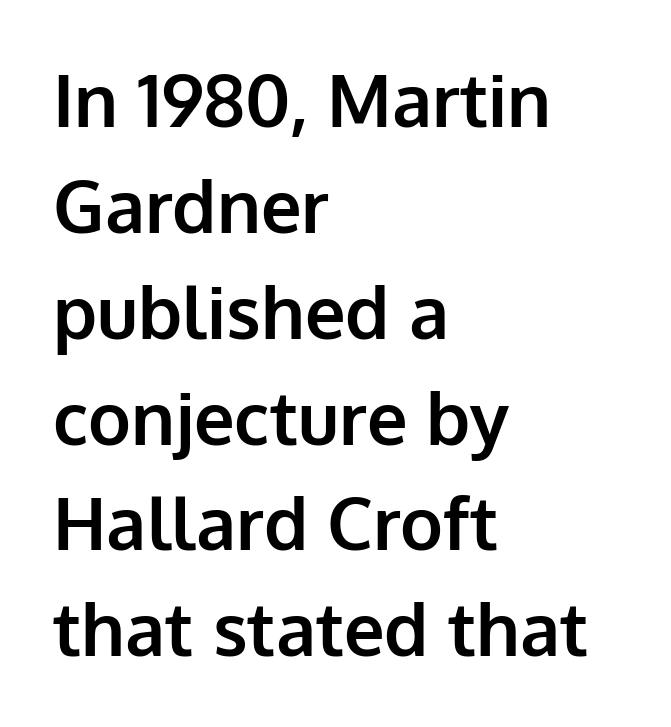
Q: Is the text bold? A: Yes.
Q: Is the text italic (slanted)? A: No, it is upright.
Q: Is the typeface a serif or a sans-serif typeface? A: Sans-serif.
Q: Is the text underlined? A: No.
Q: How is the paragraph aligned? A: Left-aligned.
Q: Is the spacing between letters normal or unusually wide? A: Normal.
Q: Is the spacing between lines tight, normal or loose? A: Normal.
Q: Width (condensed, normal, or wide)? A: Normal.
Q: Stroke contrast? A: Low.
Q: x-height? A: Medium.
Q: Monospaced? A: No.
